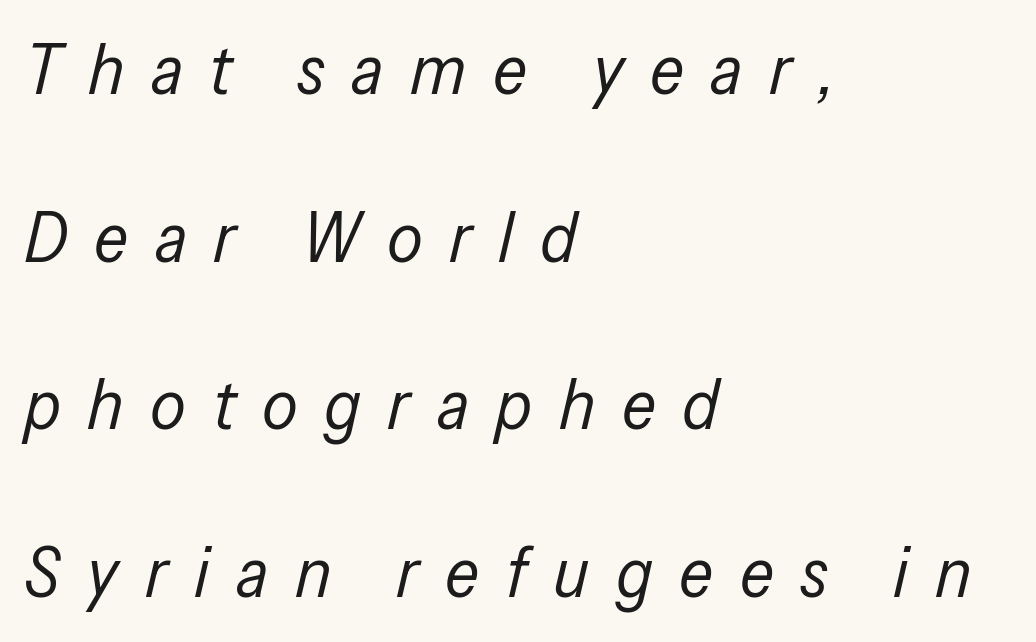
Q: Is the text bold? A: No.
Q: Is the text italic (slanted)? A: Yes, it leans right by about 13 degrees.
Q: Is the text underlined? A: No.
Q: How is the paragraph aligned? A: Left-aligned.
Q: Is the spacing between letters normal or unusually wide? A: Unusually wide.
Q: Is the spacing between lines tight, normal or loose? A: Loose.
Q: Width (condensed, normal, or wide)? A: Condensed.
Q: Stroke contrast? A: Low.
Q: x-height? A: Medium.
Q: Monospaced? A: No.
